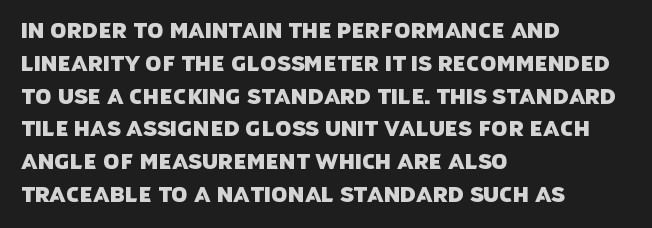
Characters follow at the spacing the type designer built in. Is the block centered? No — it sits flush against the left margin. No word sits above an underline. A typesetter would call this leading conventional body-copy spacing.
